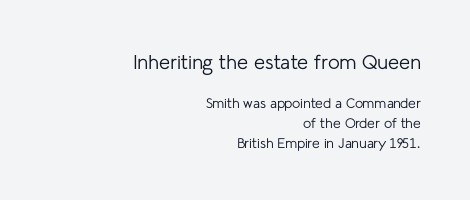
The image shows 20 px text type, upright; set right-aligned, normal line spacing (1.43x), normal letter spacing, not underlined; the first (top) block is 1.43x larger.
